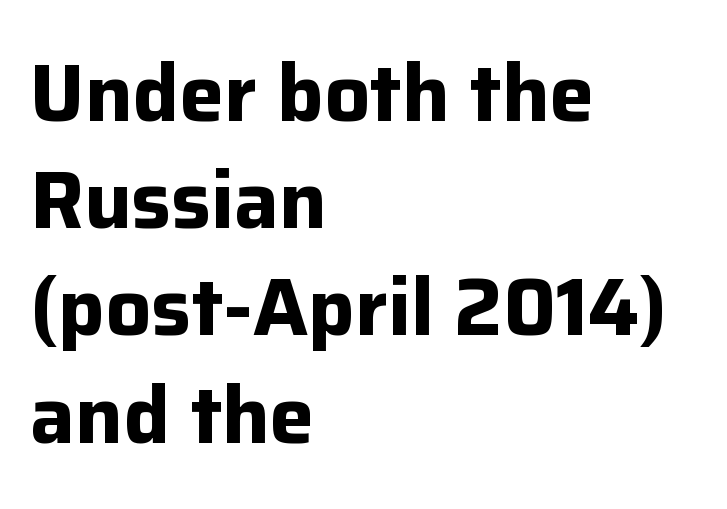
The image shows 80 px bold sans-serif type, upright; set left-aligned, normal line spacing (1.34x), normal letter spacing, not underlined; low stroke contrast and a medium x-height.
